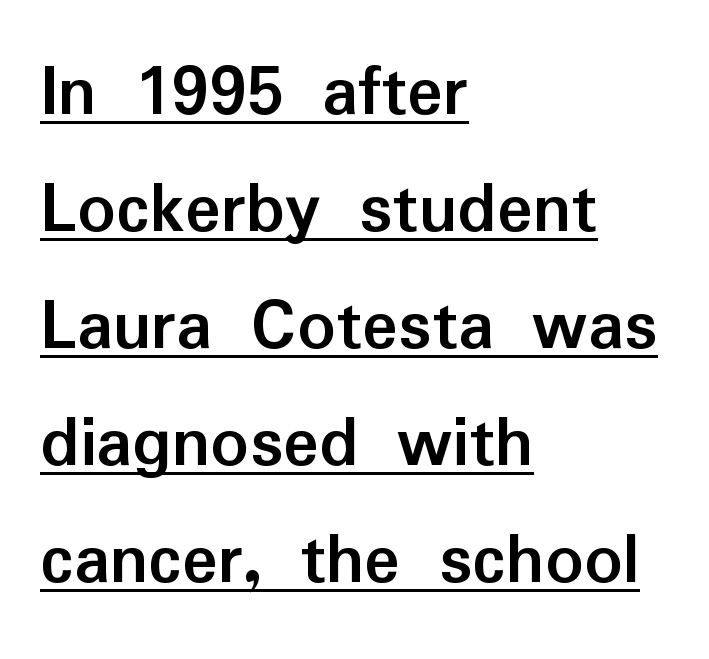
The image shows 75 px semibold sans-serif type, upright; set left-aligned, normal line spacing (1.56x), normal letter spacing, underlined; low stroke contrast and a medium x-height.
